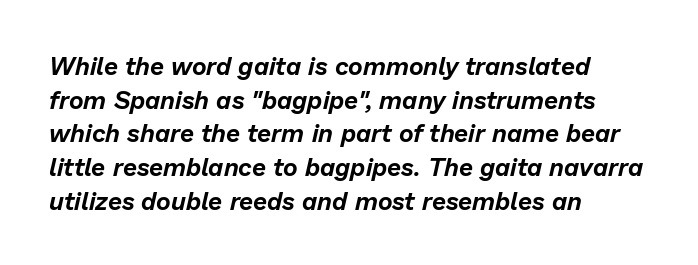
Q: Is the text italic (slanted)? A: Yes, it leans right by about 13 degrees.
Q: Is the text underlined? A: No.
Q: How is the paragraph aligned? A: Left-aligned.
Q: Is the spacing between letters normal or unusually wide? A: Normal.
Q: Is the spacing between lines tight, normal or loose? A: Normal.
